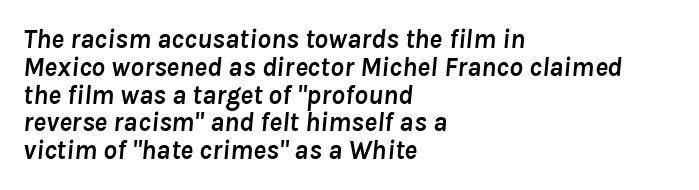
{"italic": "yes", "lean": "right", "slant_degrees": 8, "bold": "yes", "underline": "no", "align": "left", "line_spacing": "tight", "line_spacing_ratio": 1.03, "letter_spacing": "normal", "letter_spacing_em": 0.0, "glyph_px": 27}
